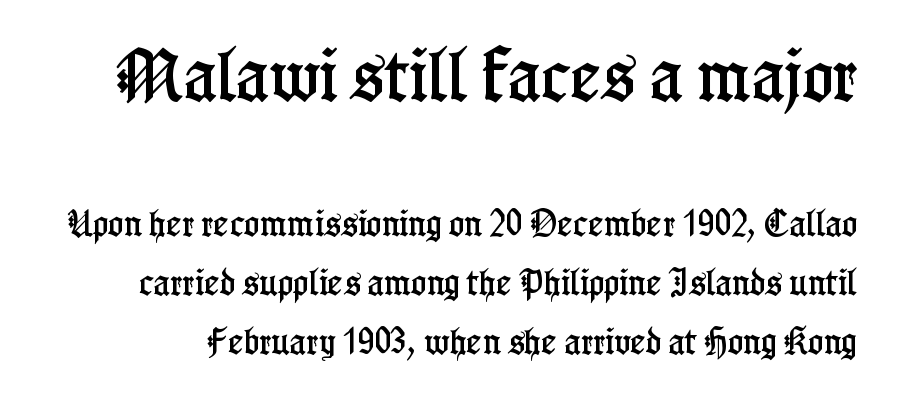
Q: Is the text italic (slanted)? A: No, it is upright.
Q: Is the typeface a serif or a sans-serif typeface? A: Serif.
Q: Is the text underlined? A: No.
Q: Is the spacing between letters normal or unusually wide? A: Normal.
Q: Is the spacing between lines tight, normal or loose? A: Loose.
Q: Which block of text is set in a larger size, the first (top) or the second (bottom)? A: The first (top) one.
Q: Width (condensed, normal, or wide)? A: Condensed.
Q: Stroke contrast? A: Low.
Q: x-height? A: Medium.
Q: Monospaced? A: No.
